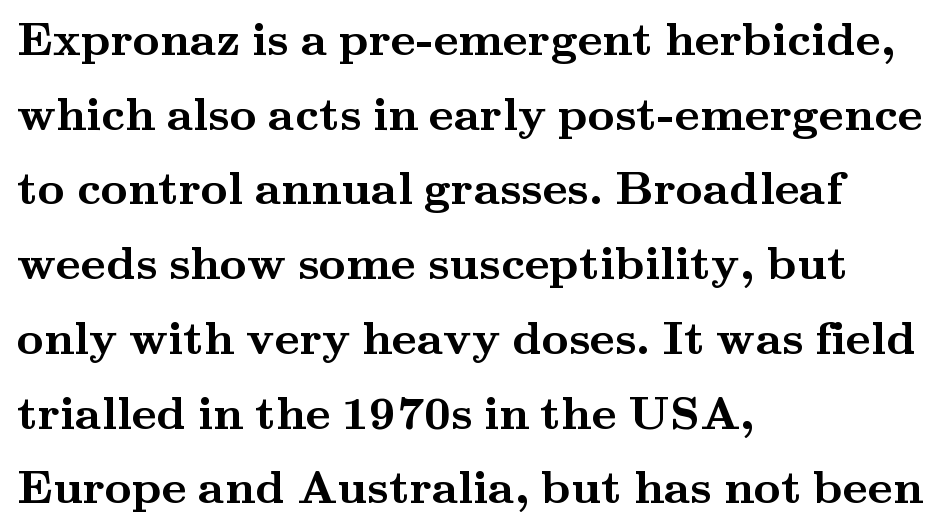
Q: Is the text bold? A: Yes.
Q: Is the text italic (slanted)? A: No, it is upright.
Q: Is the typeface a serif or a sans-serif typeface? A: Serif.
Q: Is the text underlined? A: No.
Q: How is the paragraph aligned? A: Left-aligned.
Q: Is the spacing between letters normal or unusually wide? A: Normal.
Q: Is the spacing between lines tight, normal or loose? A: Normal.
Q: Width (condensed, normal, or wide)? A: Wide.
Q: Stroke contrast? A: Medium.
Q: x-height? A: Small.
Q: Monospaced? A: No.
